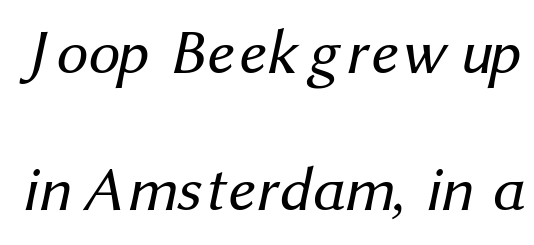
The typesetting does not lean heavy: it is not bold. This rendering employs a face without finishing strokes, i.e., a sans-serif. You could not count columns in this text — the font is proportionally spaced. Anything drawn beneath the words? Only blank space.
